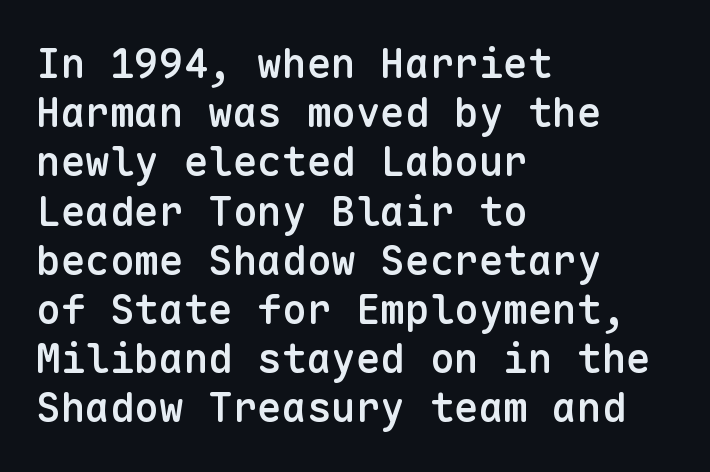
Q: Is the text bold? A: Semi-bold.
Q: Is the text italic (slanted)? A: No, it is upright.
Q: Is the typeface a serif or a sans-serif typeface? A: Sans-serif.
Q: Is the text underlined? A: No.
Q: How is the paragraph aligned? A: Left-aligned.
Q: Is the spacing between letters normal or unusually wide? A: Normal.
Q: Width (condensed, normal, or wide)? A: Normal.
Q: Stroke contrast? A: Low.
Q: x-height? A: Medium.
Q: Monospaced? A: Yes.
